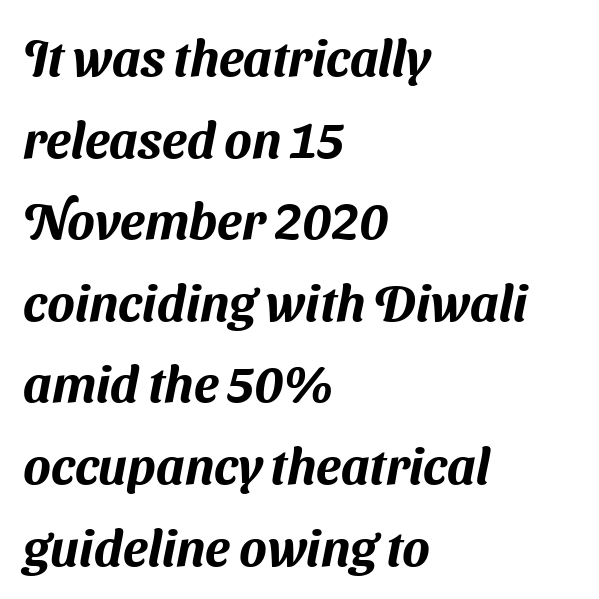
Q: Is the typeface a serif or a sans-serif typeface? A: Sans-serif.
Q: Is the text underlined? A: No.
Q: How is the paragraph aligned? A: Left-aligned.
Q: Is the spacing between letters normal or unusually wide? A: Normal.
Q: Is the spacing between lines tight, normal or loose? A: Normal.
Q: Width (condensed, normal, or wide)? A: Normal.
Q: Stroke contrast? A: Medium.
Q: x-height? A: Medium.
Q: Monospaced? A: No.
